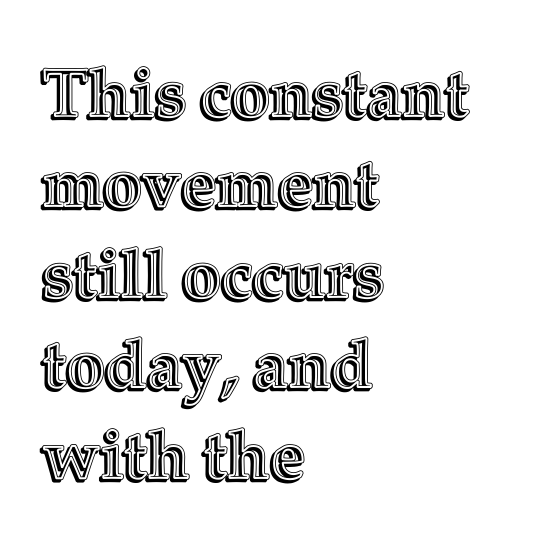
{"italic": "no", "width": "normal", "x_height": "medium", "monospaced": "no", "underline": "no", "align": "left", "line_spacing": "normal", "line_spacing_ratio": 1.33, "letter_spacing": "normal", "letter_spacing_em": 0.0, "glyph_px": 68}
